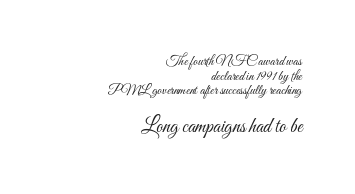
The image shows 21 px text type; set right-aligned, tight line spacing (1.05x), normal letter spacing, not underlined; the second (bottom) block is 1.5x larger.
